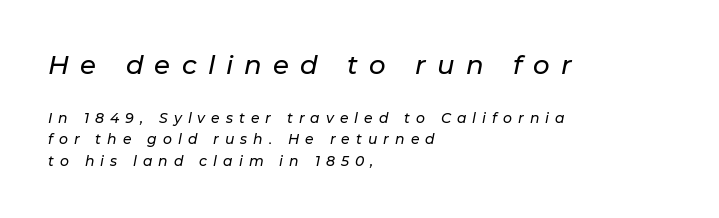
The letterforms stand isolated, each surrounded by extra space. The strip under each line holds only bare page. Which margin do the lines hug? The left one — the right edge is uneven. The composition opens big and finishes small. Rows of type keep a routine distance in the vertical direction.
